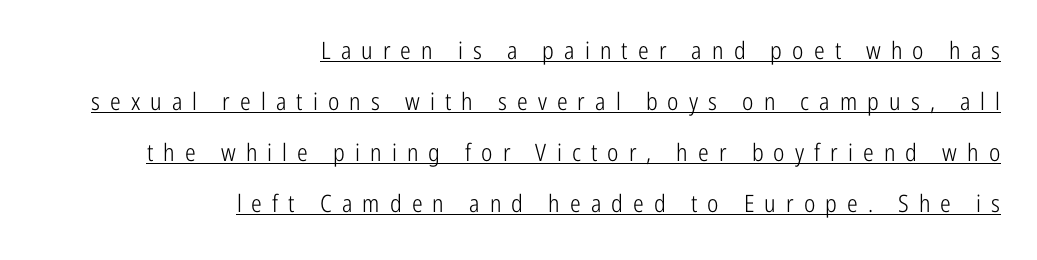
Q: Is the text bold? A: No.
Q: Is the text italic (slanted)? A: No, it is upright.
Q: Is the text underlined? A: Yes.
Q: How is the paragraph aligned? A: Right-aligned.
Q: Is the spacing between letters normal or unusually wide? A: Unusually wide.
Q: Is the spacing between lines tight, normal or loose? A: Loose.
